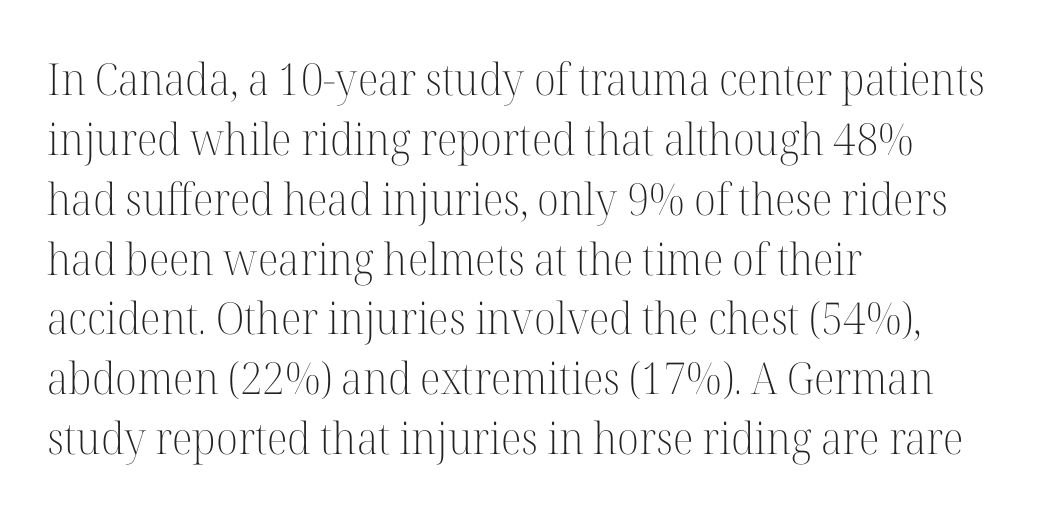
{"serif": "yes", "italic": "no", "bold": "no", "weight": "light", "width": "normal", "stroke_contrast": "high", "x_height": "medium", "monospaced": "no", "underline": "no", "align": "left", "line_spacing": "normal", "line_spacing_ratio": 1.36, "letter_spacing": "normal", "letter_spacing_em": 0.0, "glyph_px": 44}
